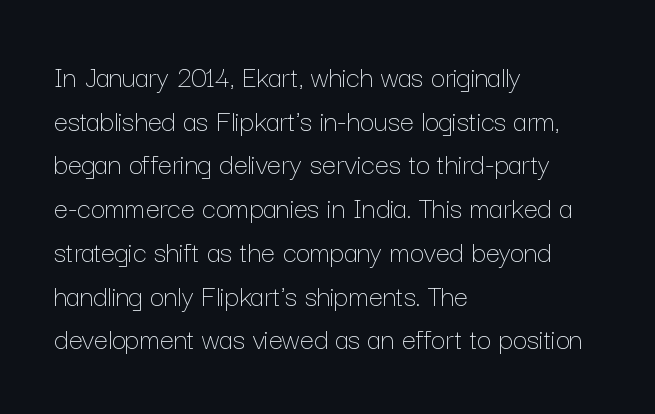
Q: Is the text bold? A: No.
Q: Is the text italic (slanted)? A: No, it is upright.
Q: Is the text underlined? A: No.
Q: How is the paragraph aligned? A: Left-aligned.
Q: Is the spacing between letters normal or unusually wide? A: Normal.
Q: Is the spacing between lines tight, normal or loose? A: Normal.
Q: Width (condensed, normal, or wide)? A: Normal.
Q: Stroke contrast? A: Low.
Q: x-height? A: Medium.
Q: Monospaced? A: No.
